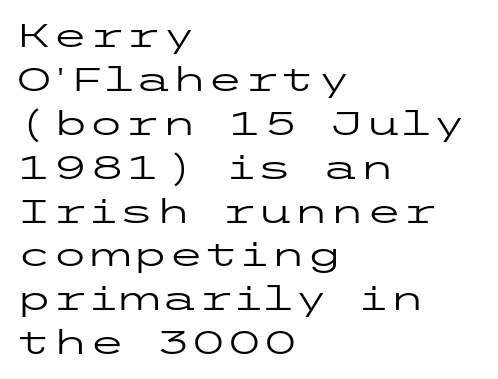
The horizontal fit of the characters is conventional and even. Honestly, there is no underline to notice here at all. Stroke mass is kept to a normal reading level or below. A normal amount of white space separates one row of letters from the next. Unlike italic type, these characters show no tilt at all.
